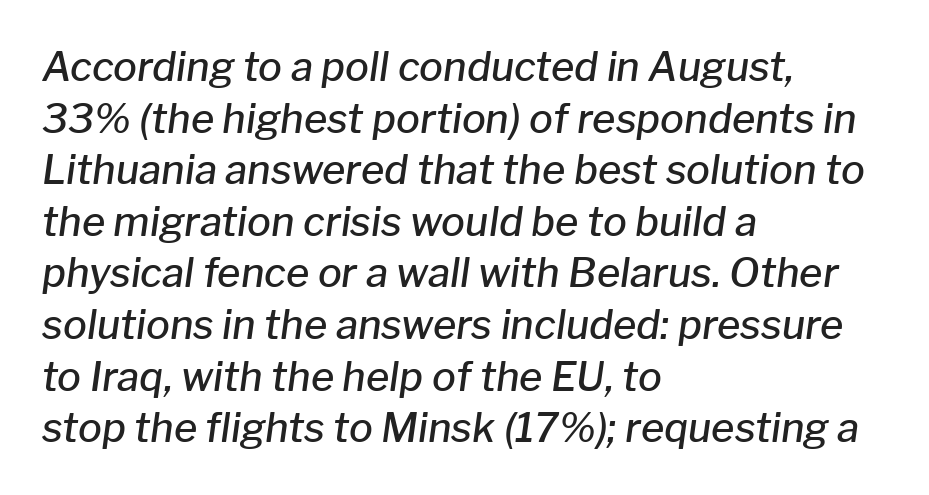
The image shows 40 px semibold type, italic (leaning right); set left-aligned, normal line spacing (1.29x), normal letter spacing, not underlined; low stroke contrast and a medium x-height.
